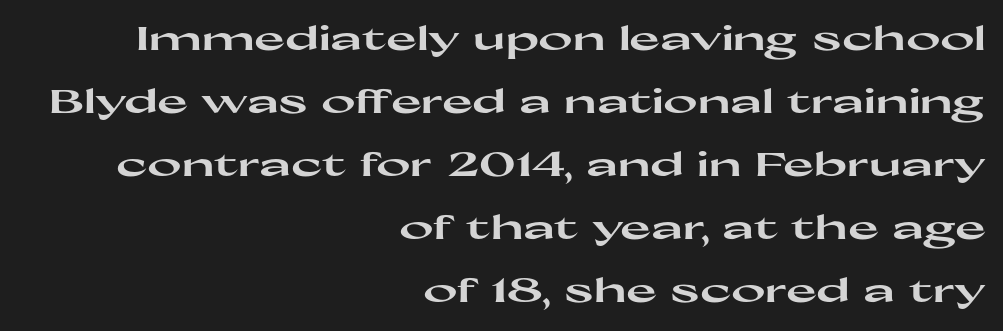
Weight check: bold — yes, fully. Bare-footed words on every line. The typesetter chose a ragged-left arrangement here. This rendering leaves character spacing at its baseline value. Characters remain perfectly vertical along every line.
